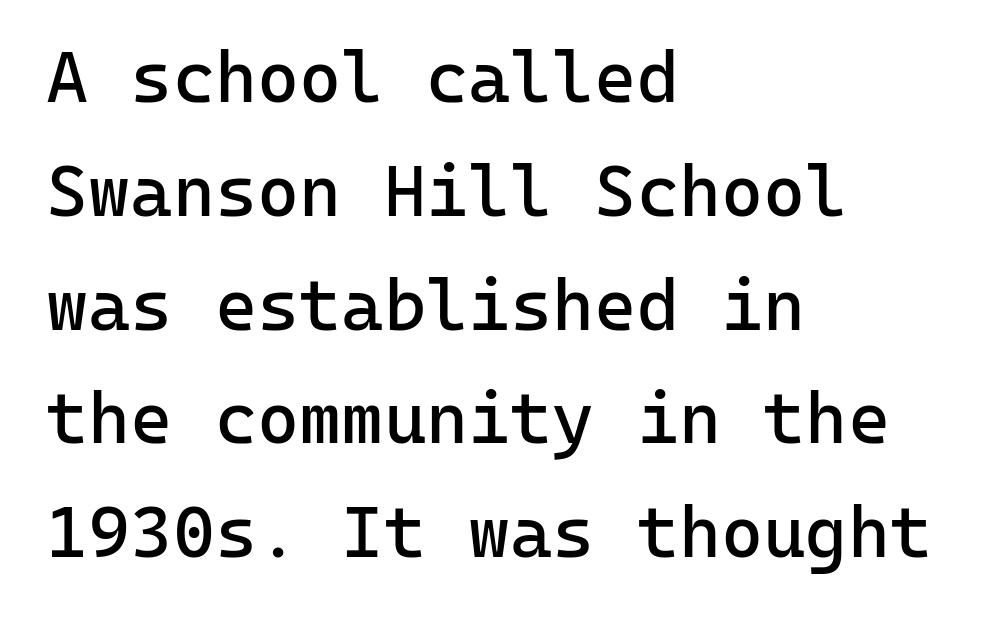
The image shows 72 px regular-weight sans-serif type, upright, monospaced; set left-aligned, normal line spacing (1.58x), normal letter spacing, not underlined; low stroke contrast and a medium x-height.
